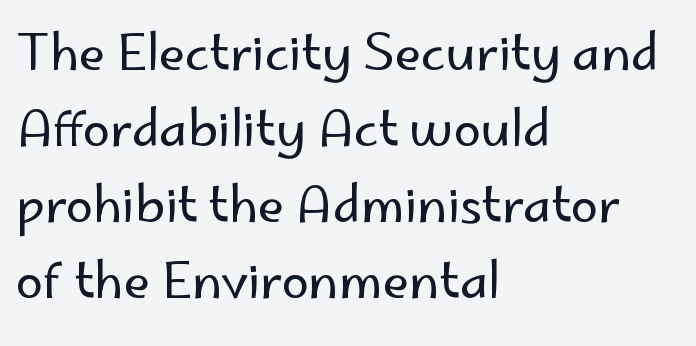
The image shows 49 px regular-weight sans-serif type, upright; set left-aligned, normal line spacing (1.55x), normal letter spacing, not underlined; low stroke contrast and a small x-height.
